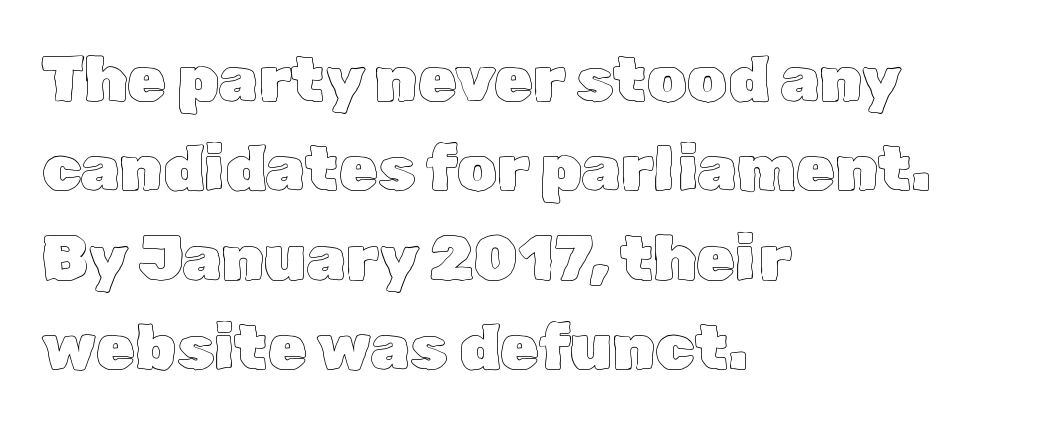
The image shows 63 px text type, upright; set left-aligned, normal line spacing (1.42x), normal letter spacing, not underlined; a medium x-height.
